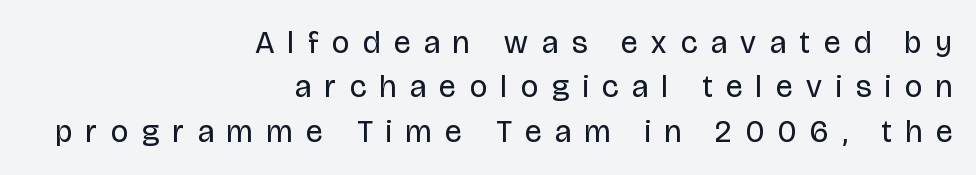
Grotesque or geometric, the face here clearly has no serifs. The space directly below the letters is spotless. These lines stack with their right ends in a neat column. The face used here is proportionally spaced, like ordinary book or web type. In terms of posture, this sample is upright.
